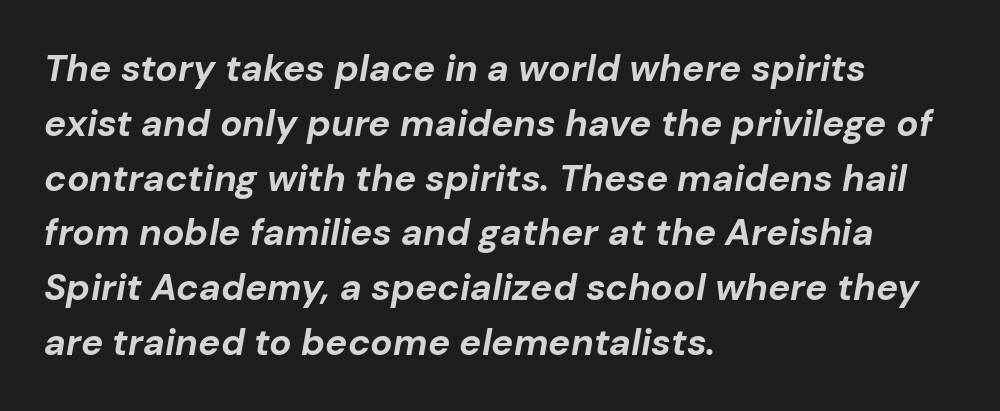
Q: Is the text bold? A: Yes.
Q: Is the text italic (slanted)? A: Yes, it leans right by about 10 degrees.
Q: Is the text underlined? A: No.
Q: How is the paragraph aligned? A: Left-aligned.
Q: Is the spacing between letters normal or unusually wide? A: Normal.
Q: Is the spacing between lines tight, normal or loose? A: Normal.
Q: Width (condensed, normal, or wide)? A: Normal.
Q: Stroke contrast? A: Low.
Q: x-height? A: Medium.
Q: Monospaced? A: No.
